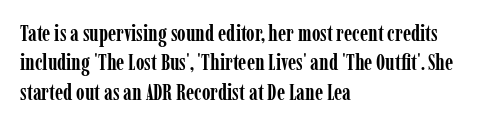
Q: Is the text bold? A: Yes.
Q: Is the text italic (slanted)? A: No, it is upright.
Q: Is the text underlined? A: No.
Q: How is the paragraph aligned? A: Left-aligned.
Q: Is the spacing between letters normal or unusually wide? A: Normal.
Q: Is the spacing between lines tight, normal or loose? A: Normal.
